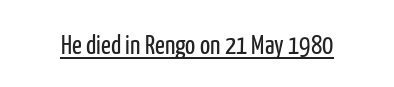
The image shows 27 px text type, upright; set normal letter spacing, underlined.
